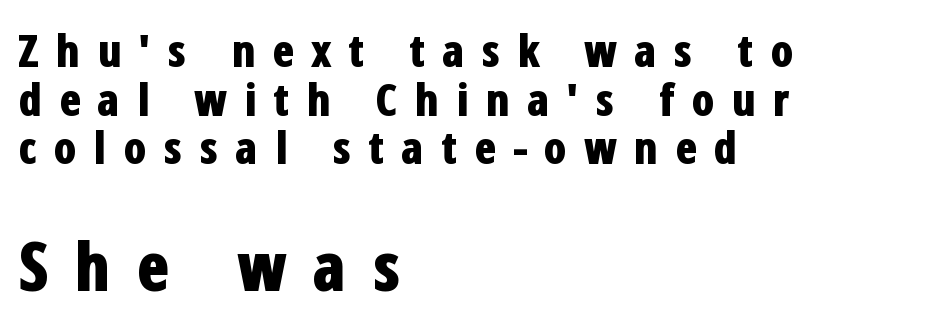
The image shows 68 px bold, condensed sans-serif type, upright; set left-aligned, tight line spacing (1.08x), unusually wide letter spacing (+0.37 em), not underlined; the second (bottom) block is 1.51x larger; low stroke contrast and a medium x-height.
